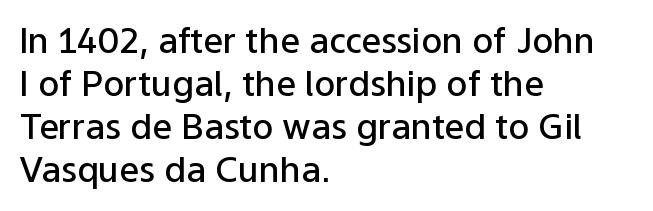
Q: Is the text bold? A: Semi-bold.
Q: Is the text italic (slanted)? A: No, it is upright.
Q: Is the typeface a serif or a sans-serif typeface? A: Sans-serif.
Q: Is the text underlined? A: No.
Q: How is the paragraph aligned? A: Left-aligned.
Q: Is the spacing between letters normal or unusually wide? A: Normal.
Q: Width (condensed, normal, or wide)? A: Normal.
Q: Stroke contrast? A: Low.
Q: x-height? A: Medium.
Q: Monospaced? A: No.
